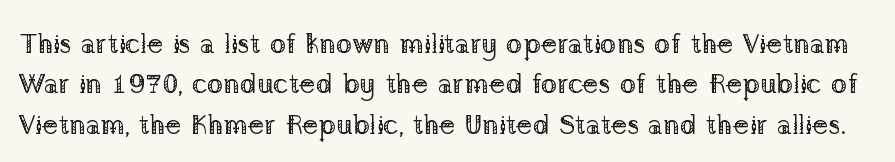
The image shows 28 px regular-weight serif type, upright; set normal line spacing (1.44x), normal letter spacing, not underlined; low stroke contrast and a medium x-height.
